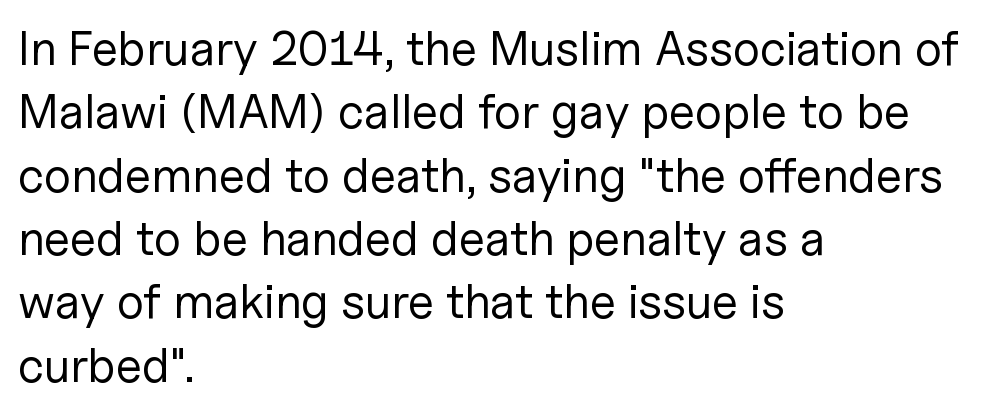
{"serif": "no", "italic": "no", "bold": "no", "weight": "regular", "width": "normal", "stroke_contrast": "low", "x_height": "medium", "monospaced": "no", "underline": "no", "align": "left", "line_spacing": "normal", "line_spacing_ratio": 1.32, "letter_spacing": "normal", "letter_spacing_em": 0.0, "glyph_px": 48}
